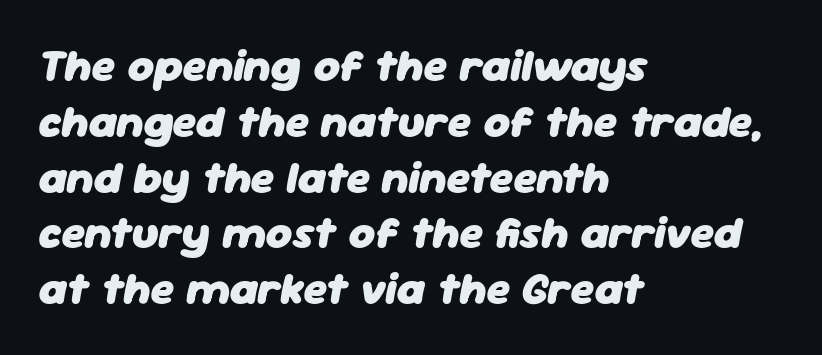
{"italic": "yes", "lean": "right", "slant_degrees": 11, "bold": "yes", "weight": "heavy", "width": "normal", "stroke_contrast": "low", "x_height": "medium", "monospaced": "no", "underline": "no", "align": "left", "line_spacing_ratio": 1.24, "letter_spacing": "normal", "letter_spacing_em": 0.0, "glyph_px": 45}
